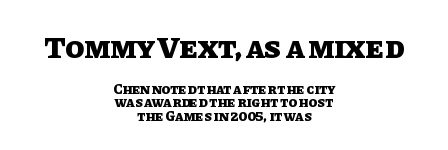
If you drew a line through each stem, it would be perfectly vertical. Only glyphs here, with clear space below each row. The passage shown is typed in a proportional face where columns would drift. Observe the ordinary spacing: letters are neighbours, not strangers. Of the two passages, the one on top uses the larger point size. The vertical gap from one line to the next is small.
